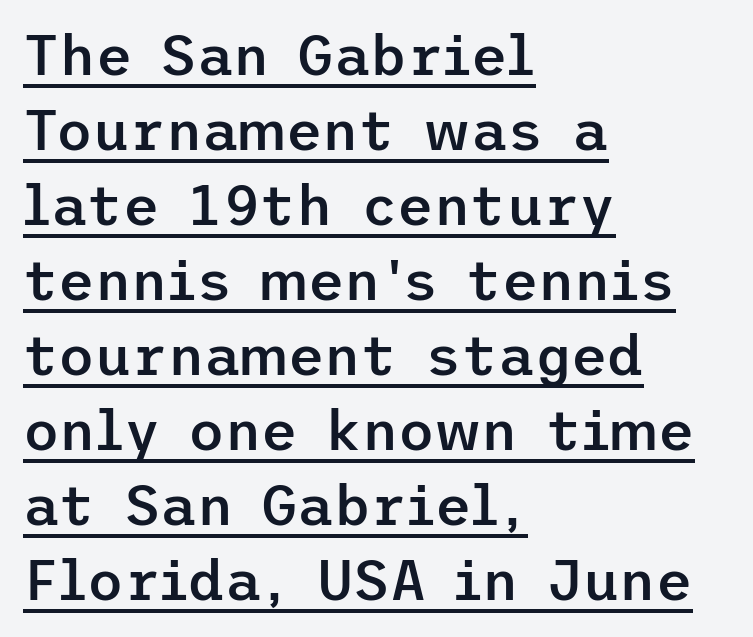
{"serif": "no", "italic": "no", "bold": "semi", "weight": "semibold", "width": "normal", "stroke_contrast": "low", "x_height": "medium", "underline": "yes", "align": "left", "line_spacing": "normal", "line_spacing_ratio": 1.34, "letter_spacing": "normal", "letter_spacing_em": 0.0, "glyph_px": 56}
